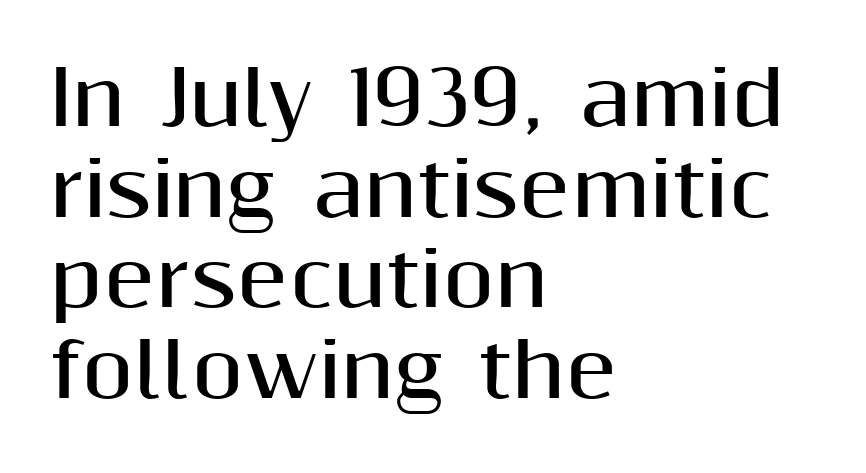
The image shows 75 px bold sans-serif type, upright; set left-aligned, line spacing 1.21x, normal letter spacing, not underlined; medium stroke contrast and a medium x-height.
